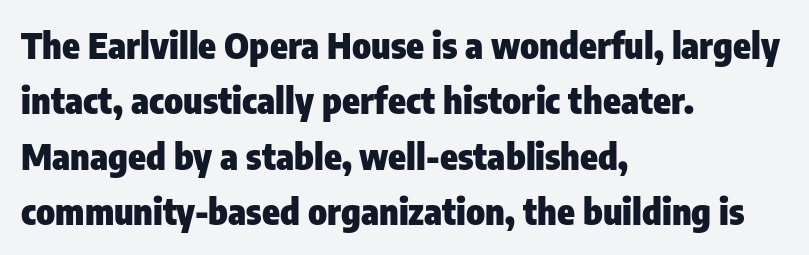
The image shows 36 px heavy, condensed sans-serif type, upright; set left-aligned, normal line spacing (1.54x), normal letter spacing, not underlined; low stroke contrast and a medium x-height.
